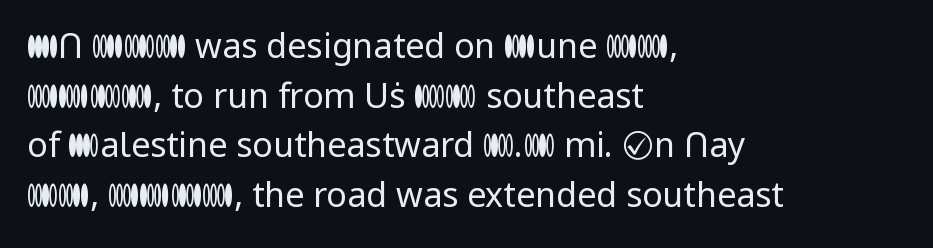
Reading down the column, the eye jumps a familiar distance to each next line. No chunkiness to these letters — they're not bold. Italic? Not at all — the glyphs are vertical. Each letter keeps its own natural width here, so spacing adapts to shape.
